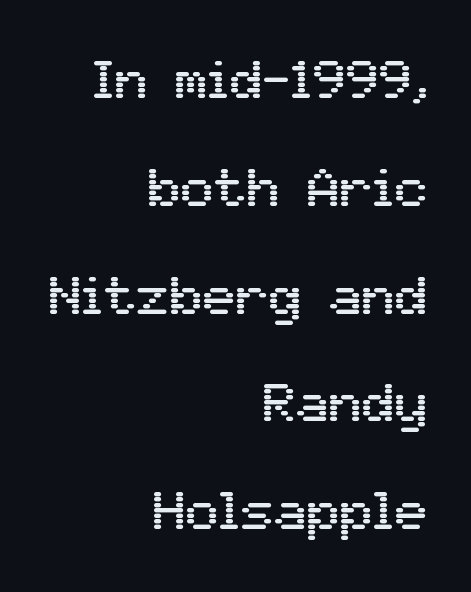
Nobody drew a line under any word here. Is the letter spacing exaggerated? No — it looks like the ordinary default. In CSS terms this would be text-align: right. What's the leading like? Stretched, with rows far apart. The axis of the letterforms is exactly vertical.
